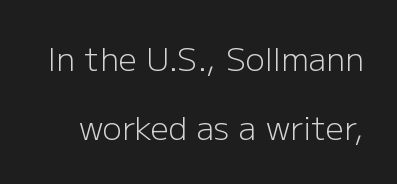
The image shows 32 px light sans-serif type, upright; set loose line spacing (2.17x), normal letter spacing, not underlined; low stroke contrast and a medium x-height.
